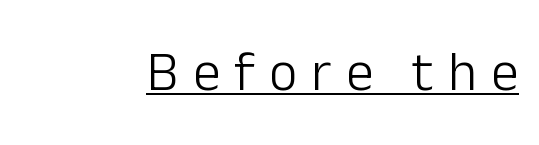
These lines were composed using upright roman letters. This reads as an unemphasized weight, regular at the heaviest. The rendered words wear a rule along their underside. The setting favours the right margin, as signatures and pull-quotes sometimes do. Look at the tracking — it's clearly loosened, letters drifting apart.
